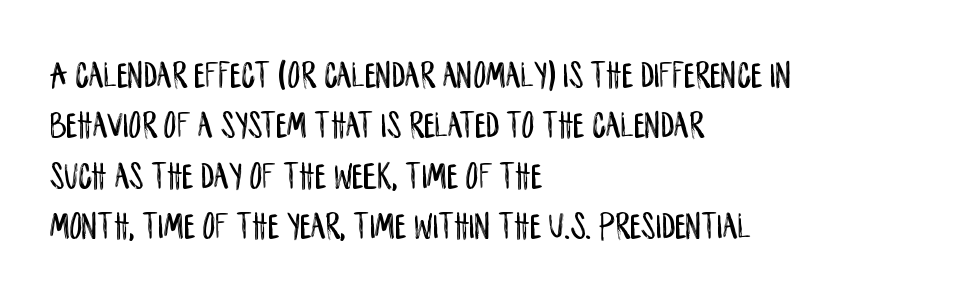
The image shows 39 px condensed sans-serif type, upright; set left-aligned, normal line spacing (1.29x), normal letter spacing, not underlined; low stroke contrast and a large x-height.
